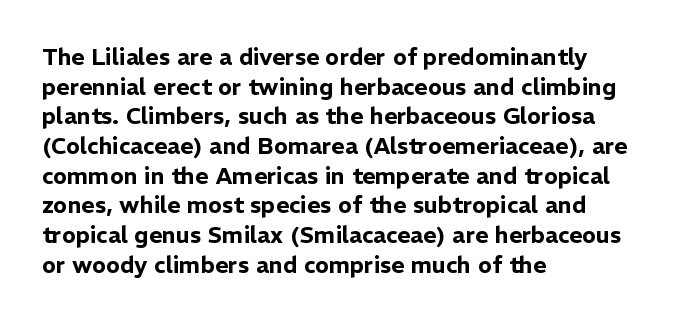
{"italic": "no", "underline": "no", "align": "left", "line_spacing": "normal", "line_spacing_ratio": 1.29, "letter_spacing": "normal", "letter_spacing_em": 0.0, "glyph_px": 23}
